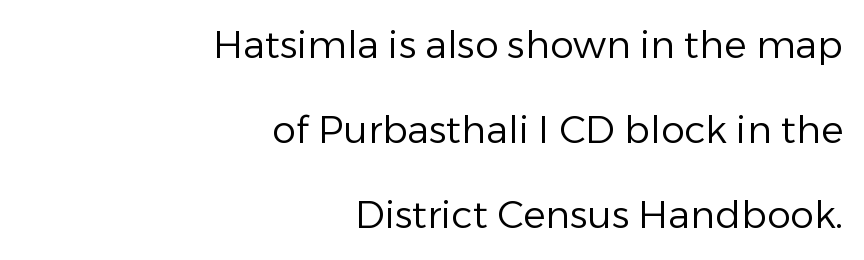
{"serif": "no", "italic": "no", "bold": "no", "weight": "regular", "width": "normal", "stroke_contrast": "low", "x_height": "medium", "monospaced": "no", "underline": "no", "align": "right", "line_spacing": "loose", "line_spacing_ratio": 2.24, "letter_spacing": "normal", "letter_spacing_em": 0.0, "glyph_px": 38}
